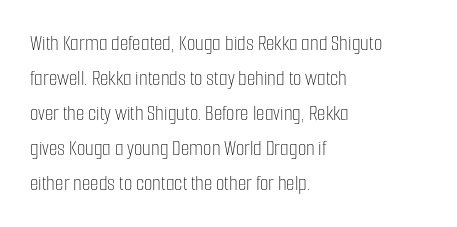
Every stem runs plumb, perpendicular to the baseline. Ink coverage per letter is moderate at most. Does extra space separate the letters? No, they use regular spacing. Line starts are locked; line ends wander. If you measured baseline to baseline, you'd find a middling distance.
